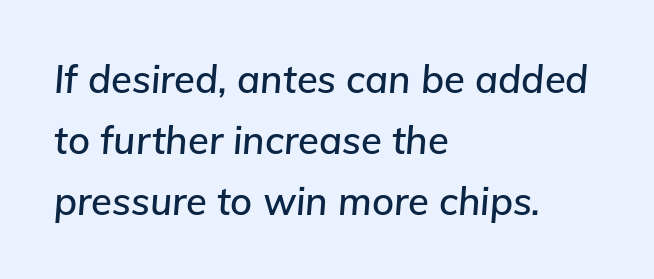
{"italic": "yes", "lean": "right", "slant_degrees": 5, "width": "normal", "stroke_contrast": "low", "x_height": "medium", "monospaced": "no", "underline": "no", "align": "left", "line_spacing": "normal", "line_spacing_ratio": 1.6, "letter_spacing": "normal", "letter_spacing_em": 0.0, "glyph_px": 38}
